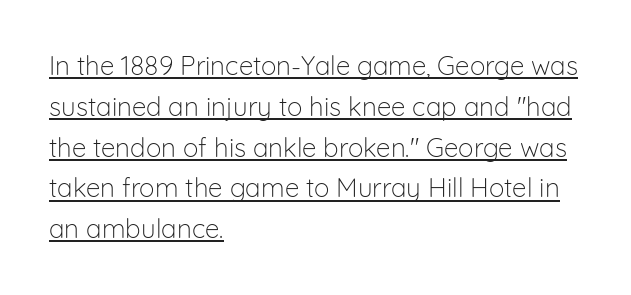
The lettering stays uniformly vertical, giving the passage a roman look. In designer terms, the underline attribute is active on this setting. Unbolded letterforms with no extra heft. If you drew a ruler down the left edge, every line would touch it. The passage shown stacks its lines at a standard gap. Tracking value appears to be zero — textbook default spacing.
